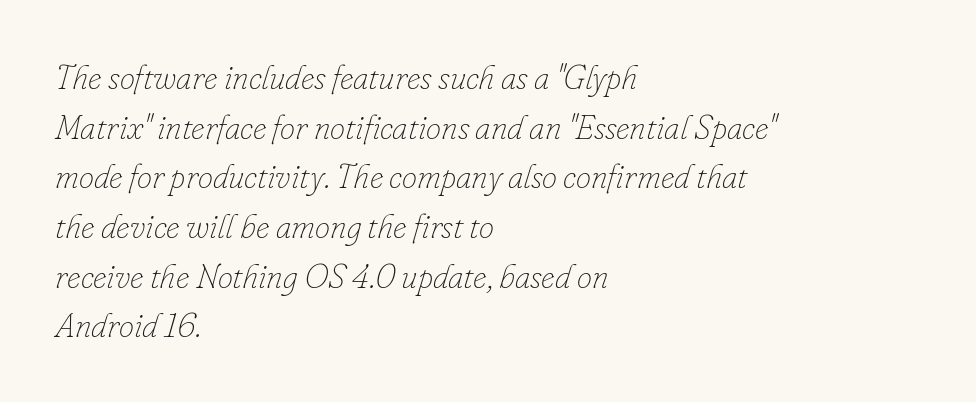
Q: Is the text bold? A: No.
Q: Is the text italic (slanted)? A: Yes, it leans right by about 16 degrees.
Q: Is the text underlined? A: No.
Q: How is the paragraph aligned? A: Left-aligned.
Q: Is the spacing between letters normal or unusually wide? A: Normal.
Q: Is the spacing between lines tight, normal or loose? A: Normal.
Q: Width (condensed, normal, or wide)? A: Normal.
Q: Stroke contrast? A: Low.
Q: x-height? A: Small.
Q: Monospaced? A: No.
